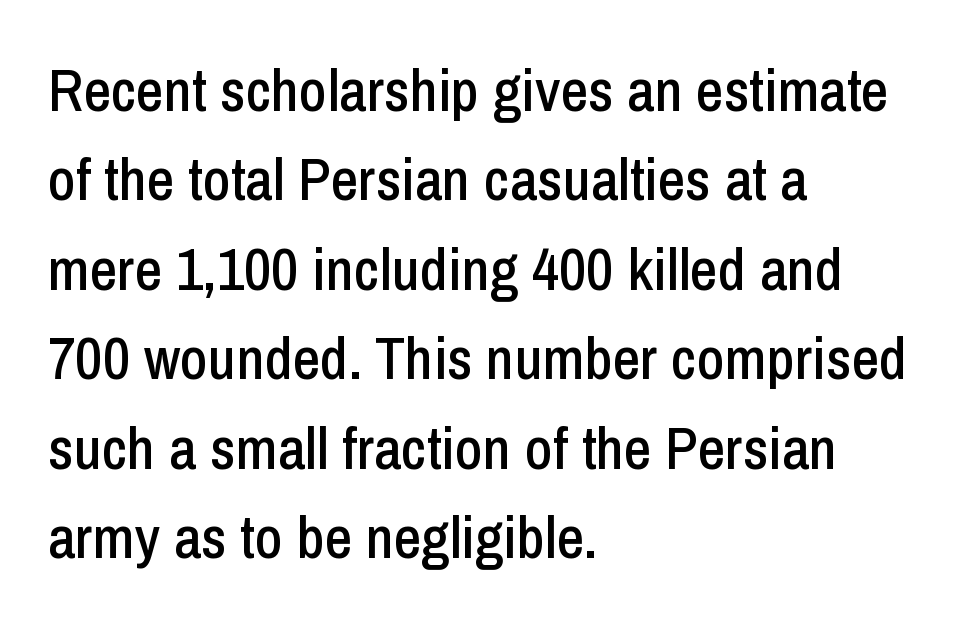
{"serif": "no", "italic": "no", "width": "condensed", "stroke_contrast": "low", "x_height": "medium", "monospaced": "no", "underline": "no", "align": "left", "line_spacing": "normal", "line_spacing_ratio": 1.49, "letter_spacing": "normal", "letter_spacing_em": 0.0, "glyph_px": 60}
